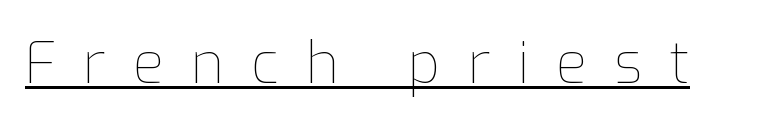
The image shows 57 px thin type, upright; set unusually wide letter spacing (+0.47 em), underlined; low stroke contrast and a medium x-height.
